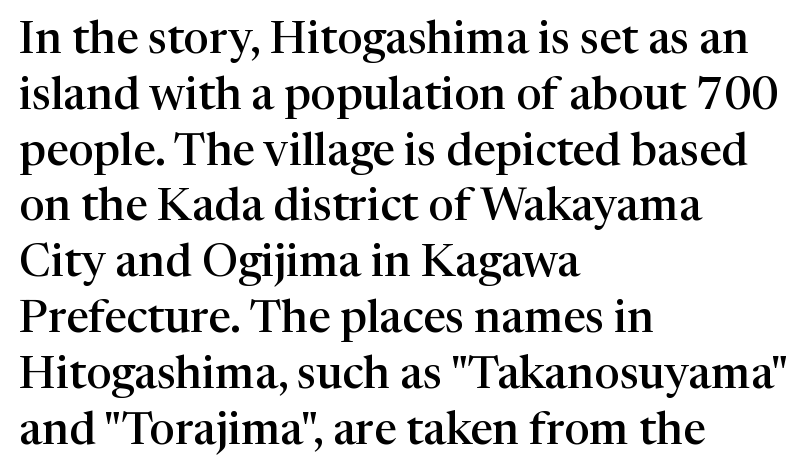
Horizontal alignment here is leftward, the default for most running prose. Notice the strokes are somewhat thickened but not fully heavy: this is a semibold. A typesetter would label this face a serif. Character widths vary here, with narrow letters taking less room than wide ones. The face used here is rendered with its standard letterfit. Unlike italic type, these characters show no tilt at all.
